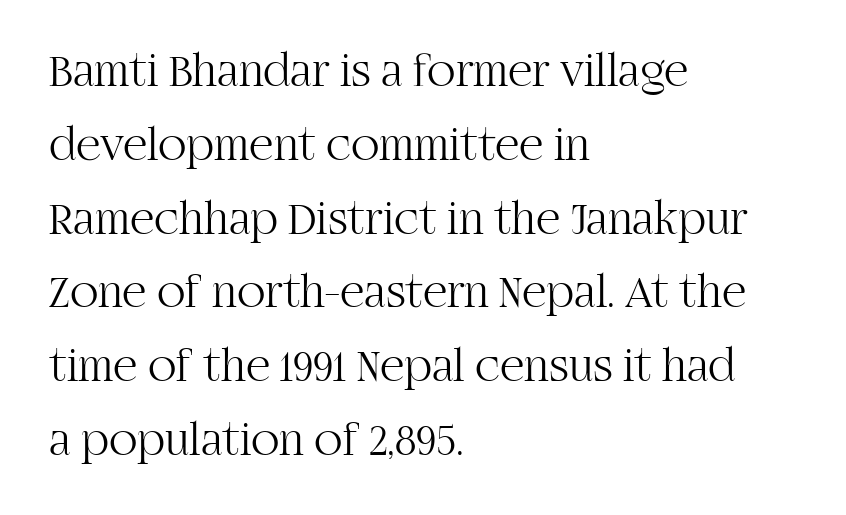
Q: Is the text bold? A: No.
Q: Is the text italic (slanted)? A: No, it is upright.
Q: Is the typeface a serif or a sans-serif typeface? A: Serif.
Q: Is the text underlined? A: No.
Q: How is the paragraph aligned? A: Left-aligned.
Q: Is the spacing between letters normal or unusually wide? A: Normal.
Q: Is the spacing between lines tight, normal or loose? A: Normal.
Q: Width (condensed, normal, or wide)? A: Normal.
Q: Stroke contrast? A: High.
Q: x-height? A: Large.
Q: Monospaced? A: No.
